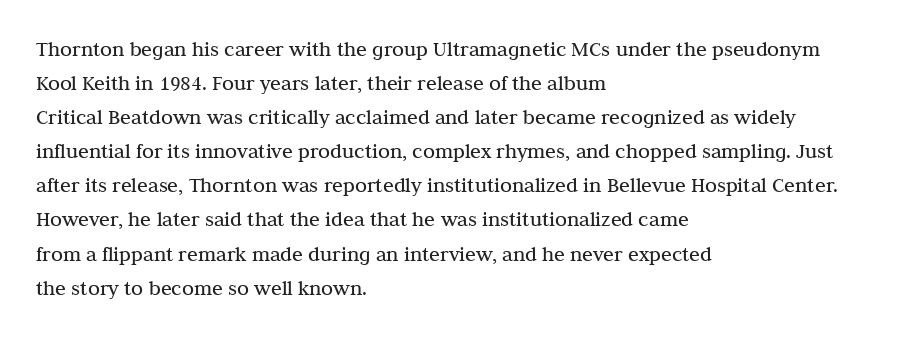
{"italic": "no", "bold": "no", "underline": "no", "align": "left", "line_spacing": "normal", "line_spacing_ratio": 1.55, "letter_spacing": "normal", "letter_spacing_em": 0.0, "glyph_px": 22}
